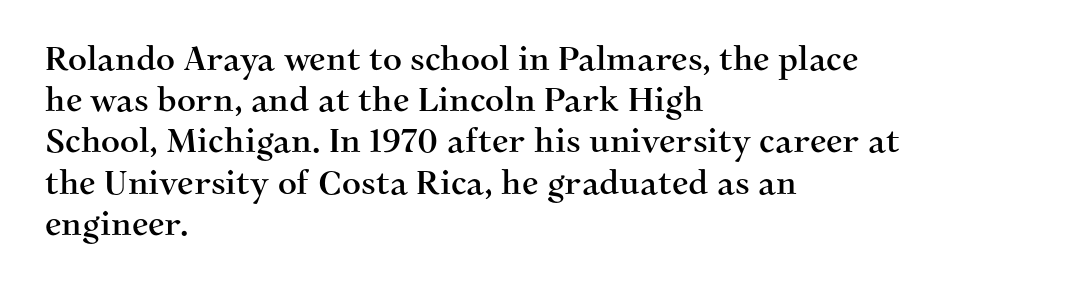
Q: Is the text italic (slanted)? A: No, it is upright.
Q: Is the typeface a serif or a sans-serif typeface? A: Serif.
Q: Is the text underlined? A: No.
Q: How is the paragraph aligned? A: Left-aligned.
Q: Is the spacing between letters normal or unusually wide? A: Normal.
Q: Is the spacing between lines tight, normal or loose? A: Normal.
Q: Width (condensed, normal, or wide)? A: Normal.
Q: Stroke contrast? A: Medium.
Q: x-height? A: Medium.
Q: Monospaced? A: No.
